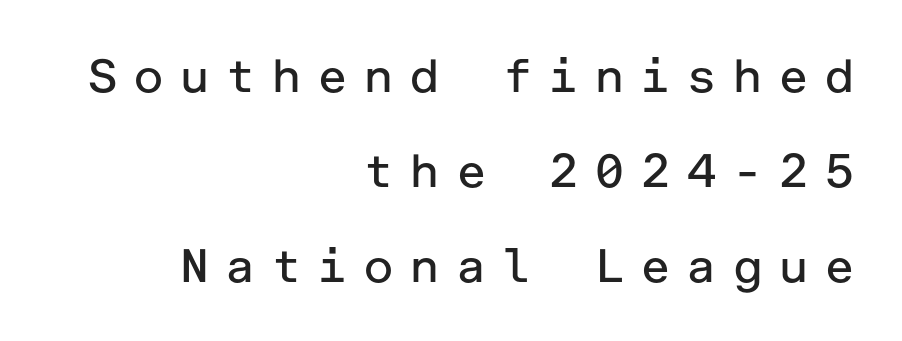
The image shows 47 px regular-weight sans-serif type, upright; set right-aligned, loose line spacing (2.02x), unusually wide letter spacing (+0.32 em), not underlined; low stroke contrast and a medium x-height.
